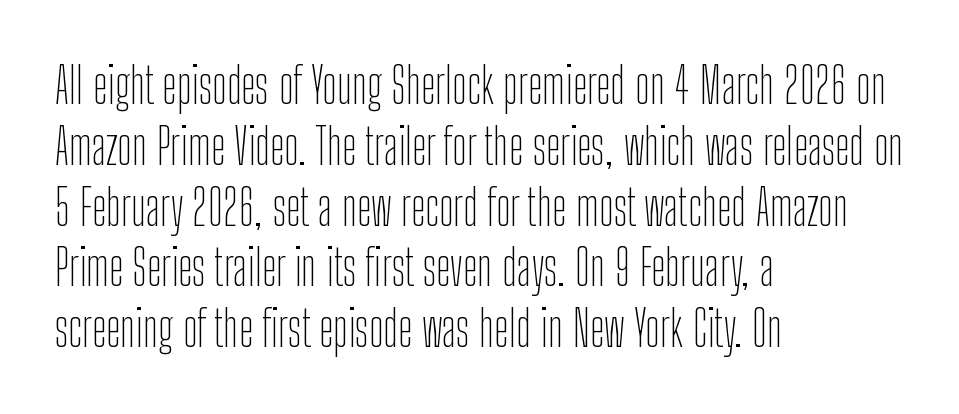
Q: Is the text bold? A: No.
Q: Is the text italic (slanted)? A: No, it is upright.
Q: Is the typeface a serif or a sans-serif typeface? A: Sans-serif.
Q: Is the text underlined? A: No.
Q: How is the paragraph aligned? A: Left-aligned.
Q: Is the spacing between letters normal or unusually wide? A: Normal.
Q: Width (condensed, normal, or wide)? A: Condensed.
Q: Stroke contrast? A: Low.
Q: x-height? A: Medium.
Q: Monospaced? A: No.
